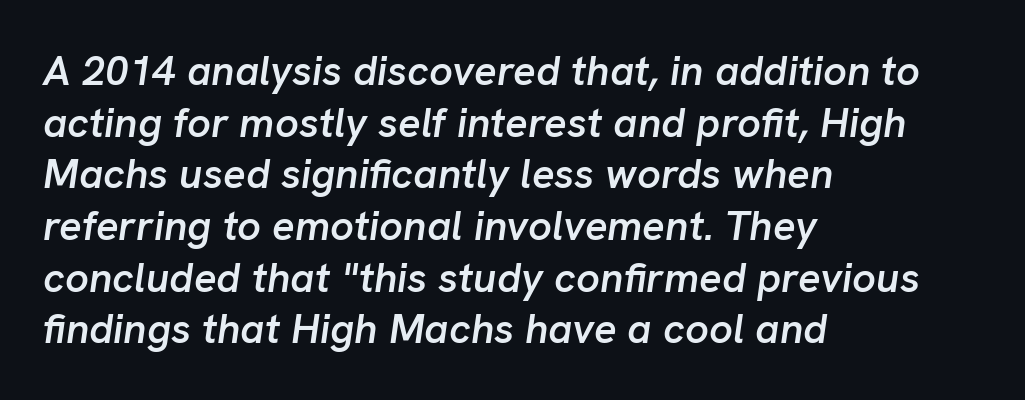
{"italic": "yes", "lean": "right", "slant_degrees": 8, "bold": "semi", "weight": "semibold", "width": "normal", "stroke_contrast": "low", "x_height": "medium", "monospaced": "no", "underline": "no", "align": "left", "line_spacing_ratio": 1.23, "letter_spacing": "normal", "letter_spacing_em": 0.0, "glyph_px": 42}
